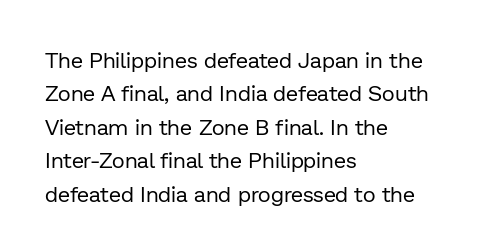
Q: Is the text bold? A: No.
Q: Is the text italic (slanted)? A: No, it is upright.
Q: Is the text underlined? A: No.
Q: How is the paragraph aligned? A: Left-aligned.
Q: Is the spacing between letters normal or unusually wide? A: Normal.
Q: Is the spacing between lines tight, normal or loose? A: Normal.
